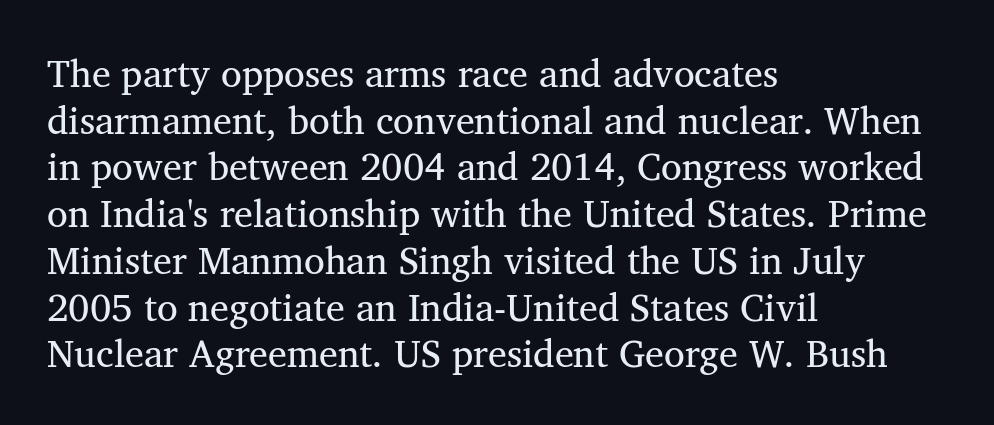
Letters rest on an invisible, unmarked baseline. Visually the block forms a straight wall on the left and a jagged coastline on the right. Italic? Not at all — the glyphs are vertical. I'd call this a serif setting — the letters wear small feet.
